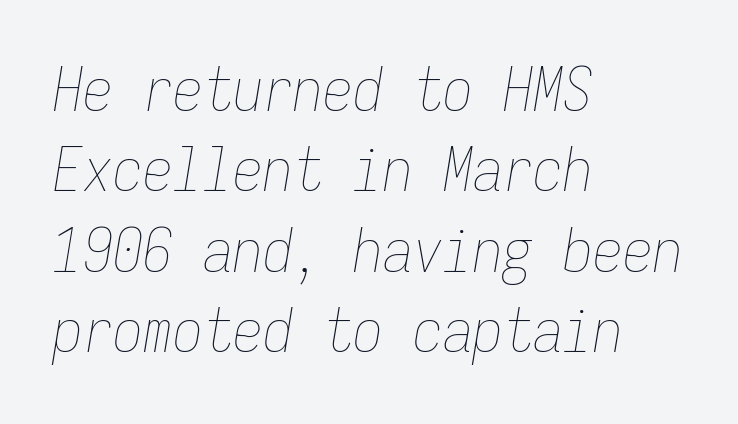
Every row of glyphs begins at an identical x-position on the left. Any mark beneath the type? The region is blank. Compared with a typical body face, this is equally light or lighter still. What's the leading like? Ordinary, nothing unusual. Do the characters align in a grid? Yes, the font is monospaced.
